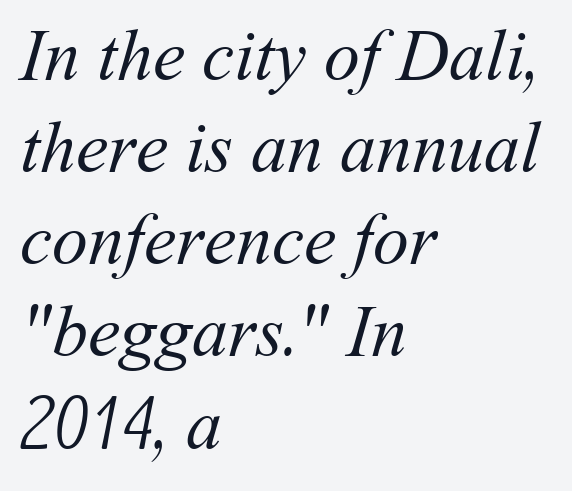
{"bold": "no", "weight": "regular", "width": "normal", "stroke_contrast": "medium", "x_height": "medium", "monospaced": "no", "underline": "no", "align": "left", "line_spacing": "normal", "line_spacing_ratio": 1.28, "letter_spacing": "normal", "letter_spacing_em": 0.0, "glyph_px": 72}
